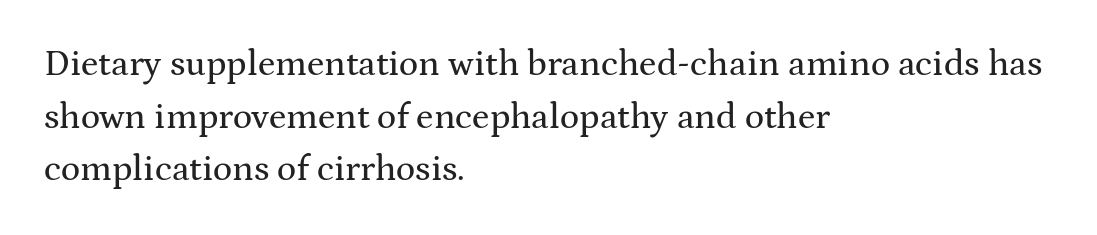
Q: Is the text italic (slanted)? A: No, it is upright.
Q: Is the typeface a serif or a sans-serif typeface? A: Serif.
Q: Is the text underlined? A: No.
Q: How is the paragraph aligned? A: Left-aligned.
Q: Is the spacing between letters normal or unusually wide? A: Normal.
Q: Is the spacing between lines tight, normal or loose? A: Normal.
Q: Width (condensed, normal, or wide)? A: Wide.
Q: Stroke contrast? A: Medium.
Q: x-height? A: Medium.
Q: Monospaced? A: No.
